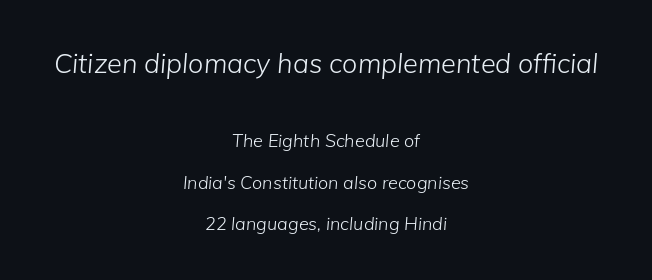
Q: Is the text bold? A: No.
Q: Is the text italic (slanted)? A: Yes, it leans right by about 5 degrees.
Q: Is the text underlined? A: No.
Q: How is the paragraph aligned? A: Centered.
Q: Is the spacing between letters normal or unusually wide? A: Normal.
Q: Is the spacing between lines tight, normal or loose? A: Loose.
Q: Which block of text is set in a larger size, the first (top) or the second (bottom)? A: The first (top) one.
